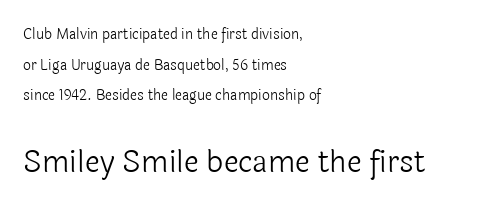
{"serif": "no", "italic": "no", "bold": "no", "weight": "light", "width": "normal", "x_height": "medium", "monospaced": "no", "underline": "no", "align": "left", "line_spacing": "loose", "line_spacing_ratio": 2.18, "letter_spacing": "normal", "letter_spacing_em": 0.0, "larger_block": "second", "size_ratio": 2.14, "glyph_px": 30}
